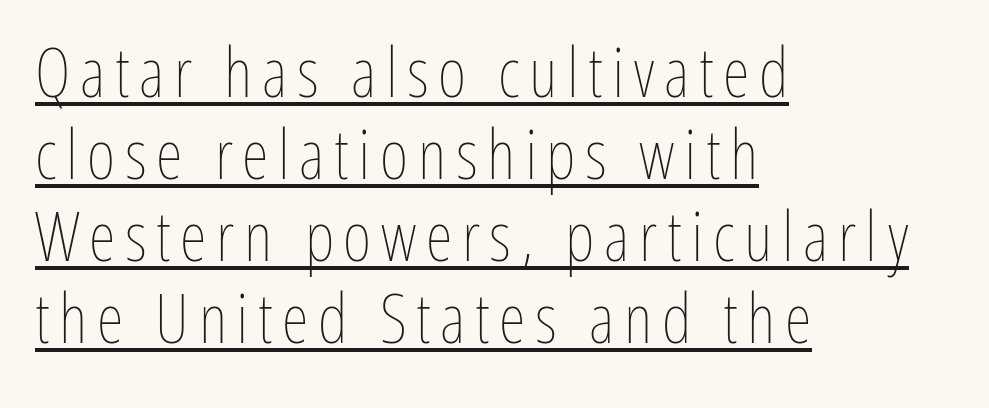
Q: Is the text bold? A: No.
Q: Is the text italic (slanted)? A: No, it is upright.
Q: Is the text underlined? A: Yes.
Q: How is the paragraph aligned? A: Left-aligned.
Q: Width (condensed, normal, or wide)? A: Condensed.
Q: Stroke contrast? A: Low.
Q: x-height? A: Medium.
Q: Monospaced? A: No.
